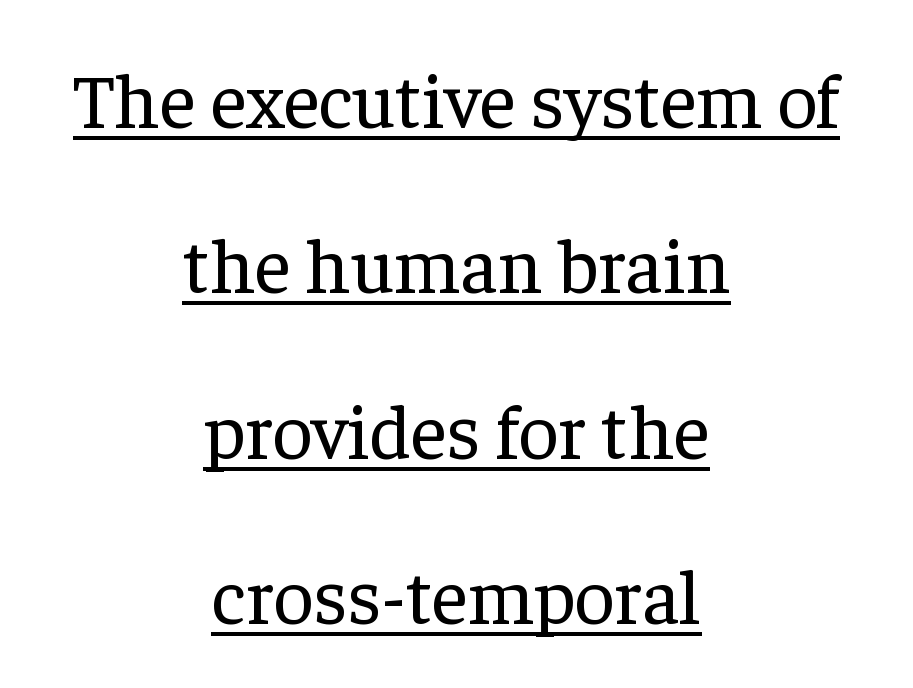
{"serif": "yes", "italic": "no", "bold": "no", "weight": "regular", "width": "normal", "stroke_contrast": "low", "x_height": "medium", "monospaced": "no", "underline": "yes", "align": "center", "line_spacing": "loose", "line_spacing_ratio": 2.12, "letter_spacing": "normal", "letter_spacing_em": 0.0, "glyph_px": 78}
